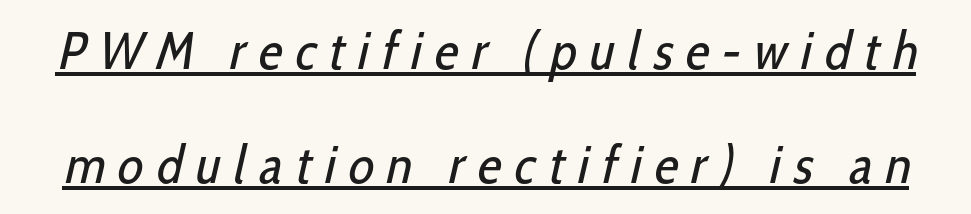
Q: Is the text bold? A: No.
Q: Is the typeface a serif or a sans-serif typeface? A: Sans-serif.
Q: Is the text underlined? A: Yes.
Q: Is the spacing between letters normal or unusually wide? A: Unusually wide.
Q: Is the spacing between lines tight, normal or loose? A: Loose.
Q: Width (condensed, normal, or wide)? A: Condensed.
Q: Stroke contrast? A: Low.
Q: x-height? A: Medium.
Q: Monospaced? A: No.
